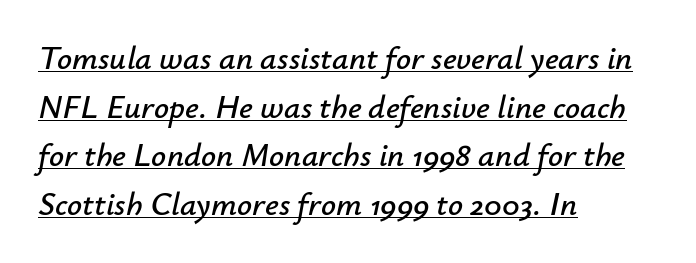
Emphasis-style slanted type is in use. A typesetter would call this leading conventional body-copy spacing. The letters advance in unequal steps, a hallmark of proportional type. In terms of letterspacing, this is plain default setting. Caption: multi-line text, flush left, ragged right.
